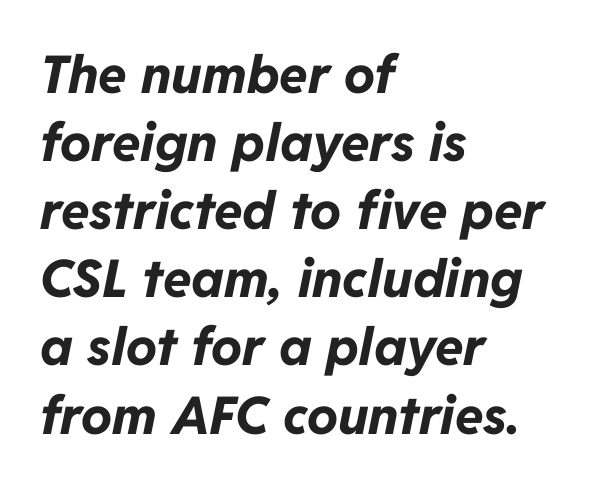
Q: Is the text bold? A: Yes.
Q: Is the text italic (slanted)? A: Yes, it leans right by about 11 degrees.
Q: Is the text underlined? A: No.
Q: How is the paragraph aligned? A: Left-aligned.
Q: Is the spacing between letters normal or unusually wide? A: Normal.
Q: Is the spacing between lines tight, normal or loose? A: Normal.
Q: Width (condensed, normal, or wide)? A: Normal.
Q: Stroke contrast? A: Low.
Q: x-height? A: Medium.
Q: Monospaced? A: No.
